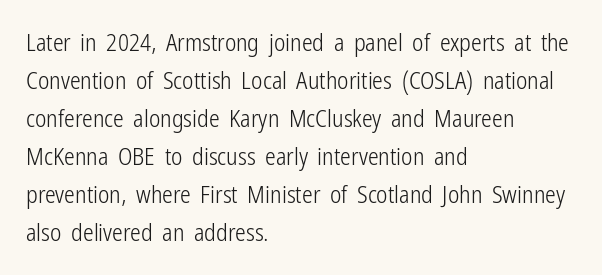
Caption: standard tracking, unaltered. How would I describe the line gaps? Plain and ordinary. Notice how the stems are strictly vertical — no italics here. The typeface has the unassuming heft of standard copy or less. The lines are quadded left.
